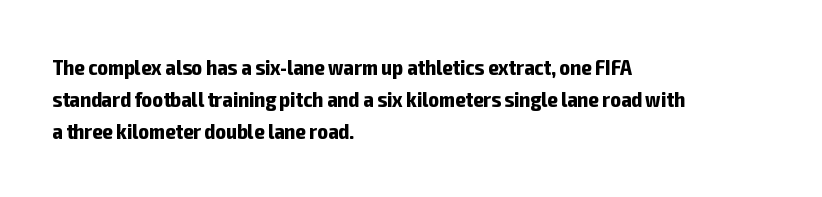
{"italic": "no", "bold": "yes", "underline": "no", "align": "left", "line_spacing": "normal", "line_spacing_ratio": 1.46, "letter_spacing": "normal", "letter_spacing_em": 0.0, "glyph_px": 22}
